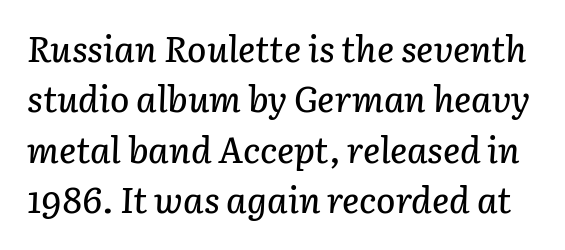
The image shows 36 px text type, italic (leaning right); set normal line spacing (1.4x), normal letter spacing, not underlined; low stroke contrast and a medium x-height.
